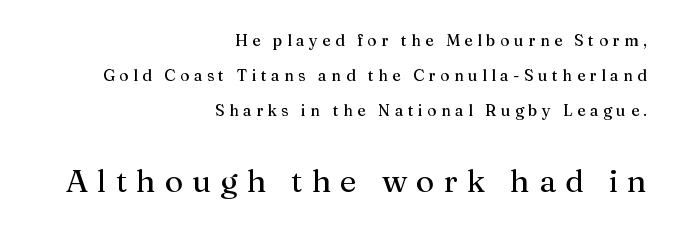
Q: Is the text bold? A: No.
Q: Is the text italic (slanted)? A: No, it is upright.
Q: Is the typeface a serif or a sans-serif typeface? A: Serif.
Q: Is the text underlined? A: No.
Q: How is the paragraph aligned? A: Right-aligned.
Q: Is the spacing between letters normal or unusually wide? A: Unusually wide.
Q: Is the spacing between lines tight, normal or loose? A: Loose.
Q: Which block of text is set in a larger size, the first (top) or the second (bottom)? A: The second (bottom) one.
Q: Width (condensed, normal, or wide)? A: Normal.
Q: Stroke contrast? A: Medium.
Q: x-height? A: Medium.
Q: Monospaced? A: No.
